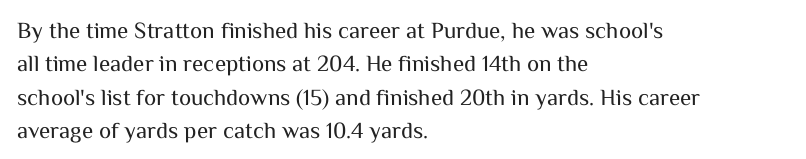
{"italic": "no", "bold": "no", "underline": "no", "align": "left", "line_spacing": "normal", "line_spacing_ratio": 1.45, "letter_spacing": "normal", "letter_spacing_em": 0.0, "glyph_px": 23}
